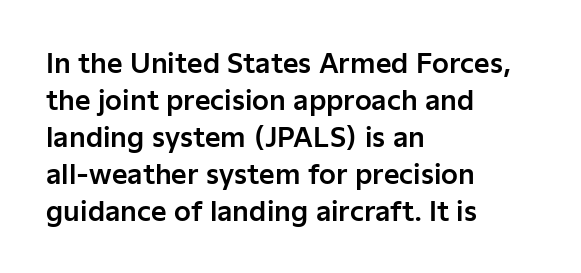
{"italic": "no", "underline": "no", "align": "left", "line_spacing": "normal", "line_spacing_ratio": 1.37, "letter_spacing": "normal", "letter_spacing_em": 0.0, "glyph_px": 27}
